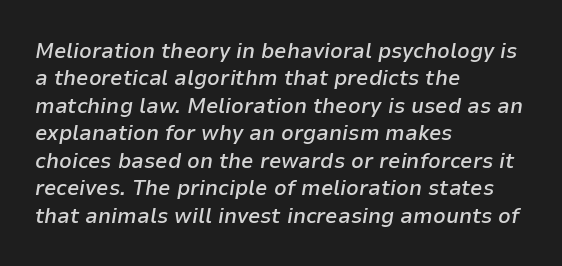
Check under the words: just untouched page. If you drew a line through each stem, it would be angled. Summary of weight: moderately heavy, a semibold. These lines stack with their left ends in a neat column. Inter-character spacing is left at the font's built-in metrics.
